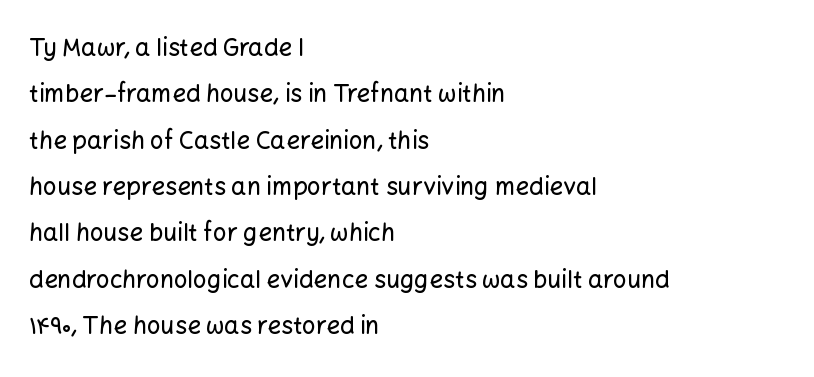
{"italic": "no", "underline": "no", "align": "left", "line_spacing": "loose", "line_spacing_ratio": 1.93, "letter_spacing": "normal", "letter_spacing_em": 0.0, "glyph_px": 24}
